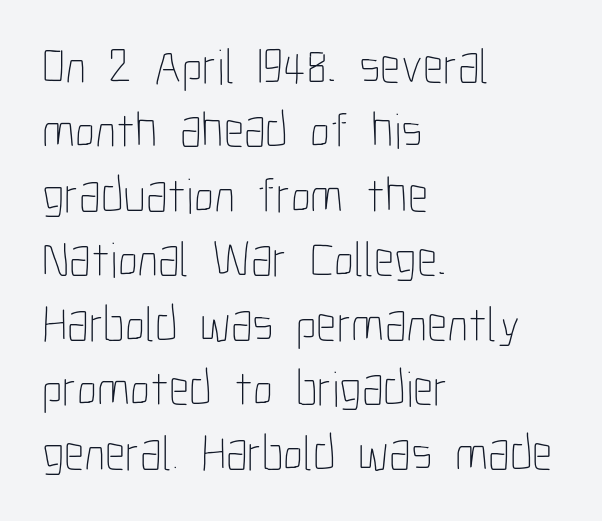
Q: Is the text bold? A: No.
Q: Is the text italic (slanted)? A: No, it is upright.
Q: Is the text underlined? A: No.
Q: How is the paragraph aligned? A: Left-aligned.
Q: Is the spacing between letters normal or unusually wide? A: Normal.
Q: Is the spacing between lines tight, normal or loose? A: Normal.
Q: Width (condensed, normal, or wide)? A: Condensed.
Q: Stroke contrast? A: Low.
Q: x-height? A: Medium.
Q: Monospaced? A: No.
